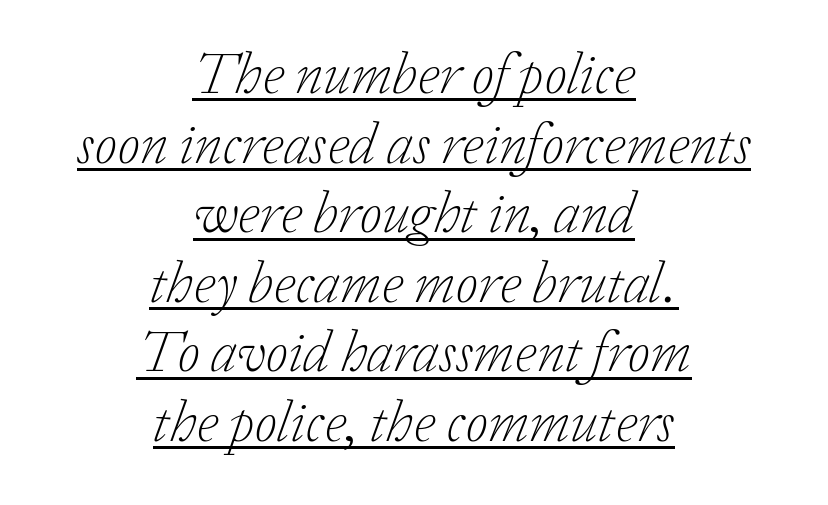
The image shows 58 px light serif type, italic (leaning right); set centered, line spacing 1.2x, normal letter spacing, underlined; low stroke contrast and a medium x-height.
